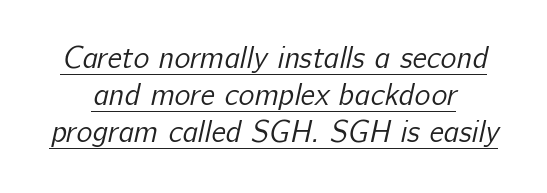
Q: Is the text bold? A: No.
Q: Is the typeface a serif or a sans-serif typeface? A: Sans-serif.
Q: Is the text underlined? A: Yes.
Q: Is the spacing between letters normal or unusually wide? A: Normal.
Q: Width (condensed, normal, or wide)? A: Normal.
Q: Stroke contrast? A: Low.
Q: x-height? A: Medium.
Q: Monospaced? A: No.
